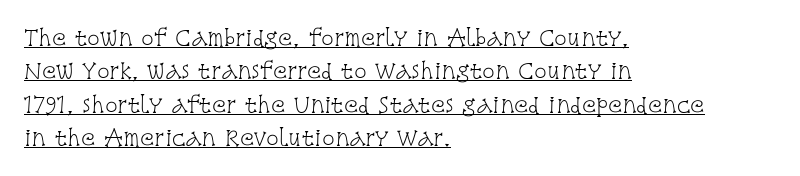
Q: Is the text bold? A: No.
Q: Is the text italic (slanted)? A: No, it is upright.
Q: Is the text underlined? A: Yes.
Q: How is the paragraph aligned? A: Left-aligned.
Q: Is the spacing between letters normal or unusually wide? A: Normal.
Q: Is the spacing between lines tight, normal or loose? A: Normal.
